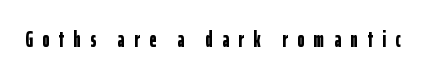
Q: Is the text bold? A: Yes.
Q: Is the text italic (slanted)? A: No, it is upright.
Q: Is the text underlined? A: No.
Q: Is the spacing between letters normal or unusually wide? A: Unusually wide.
